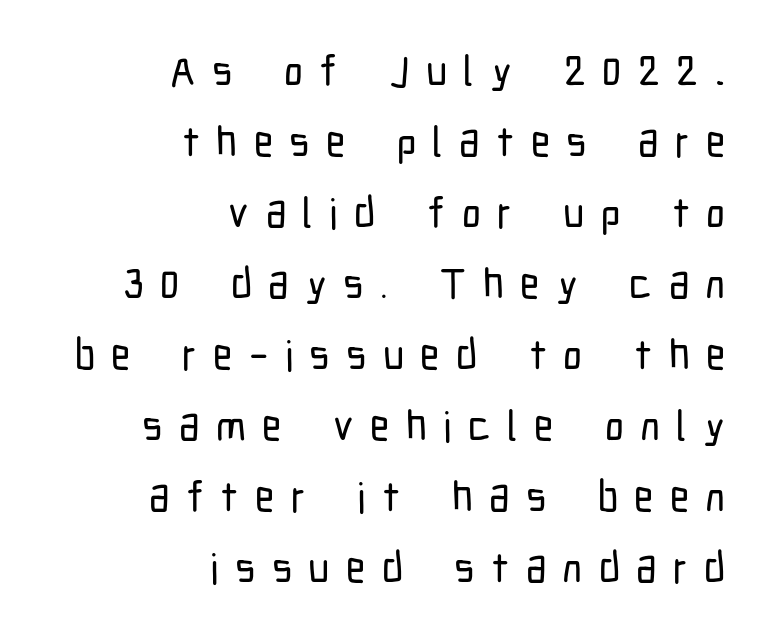
The image shows 42 px condensed sans-serif type, upright; set right-aligned, normal line spacing (1.69x), unusually wide letter spacing (+0.39 em), not underlined; low stroke contrast and a medium x-height.
